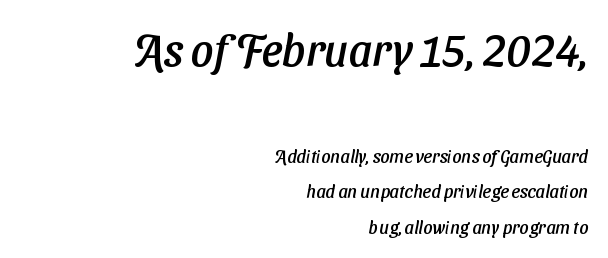
The baseline area is clear. Character widths vary here, with narrow letters taking less room than wide ones. Widely set lines give the paragraph a tall, airy silhouette. This rendering leaves character spacing at its baseline value. The composition opens big and finishes small. One-word summary of the alignment: right.
